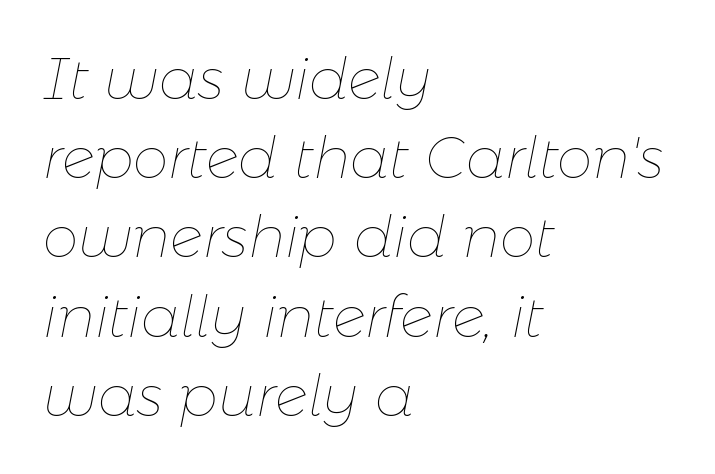
The image shows 57 px thin type, italic (leaning right); set left-aligned, normal line spacing (1.39x), normal letter spacing, not underlined; low stroke contrast and a medium x-height.
